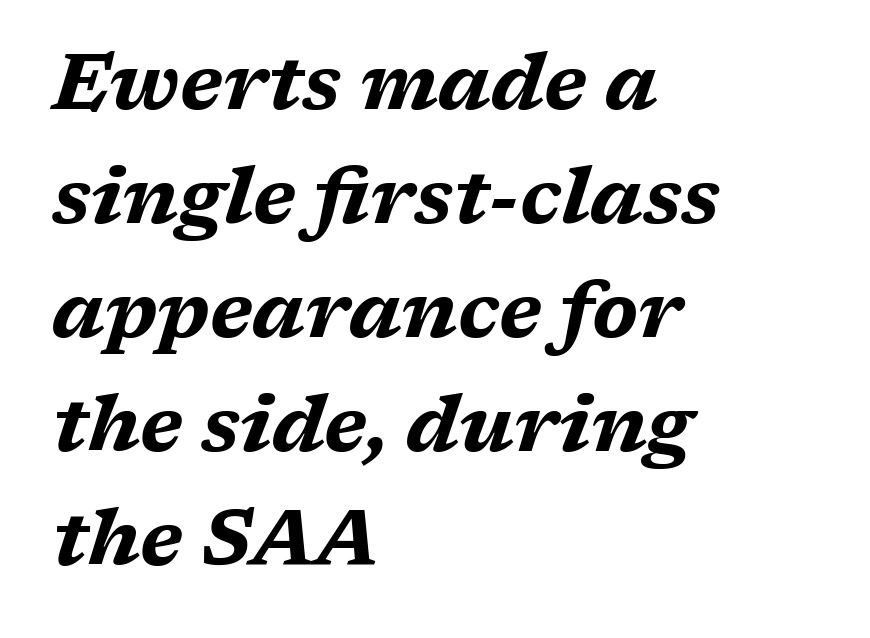
Q: Is the text bold? A: Yes.
Q: Is the text italic (slanted)? A: Yes, it leans right by about 17 degrees.
Q: Is the text underlined? A: No.
Q: How is the paragraph aligned? A: Left-aligned.
Q: Is the spacing between letters normal or unusually wide? A: Normal.
Q: Is the spacing between lines tight, normal or loose? A: Normal.
Q: Width (condensed, normal, or wide)? A: Wide.
Q: Stroke contrast? A: Medium.
Q: x-height? A: Medium.
Q: Monospaced? A: No.
